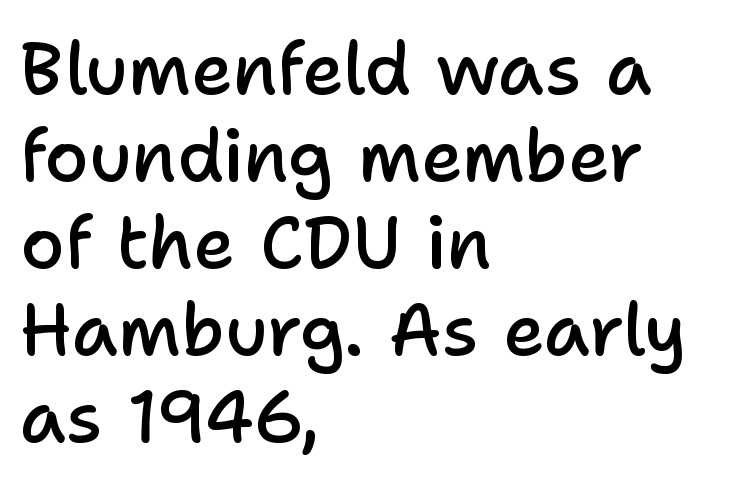
The image shows 72 px semibold sans-serif type, upright; set left-aligned, line spacing 1.21x, normal letter spacing, not underlined; low stroke contrast and a medium x-height.
